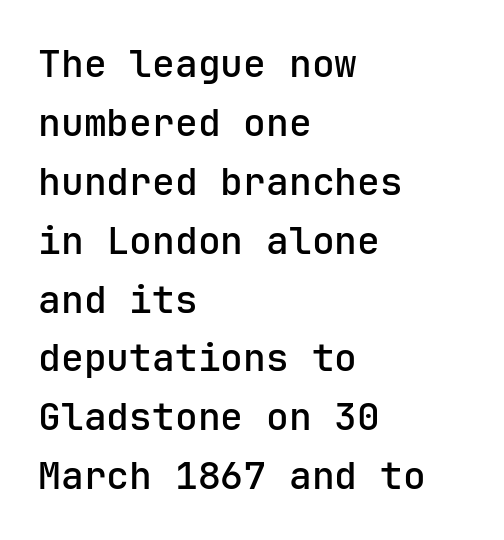
{"serif": "no", "italic": "no", "bold": "semi", "weight": "semibold", "width": "normal", "stroke_contrast": "low", "x_height": "medium", "underline": "no", "align": "left", "line_spacing": "normal", "line_spacing_ratio": 1.55, "letter_spacing": "normal", "letter_spacing_em": 0.0, "glyph_px": 38}
